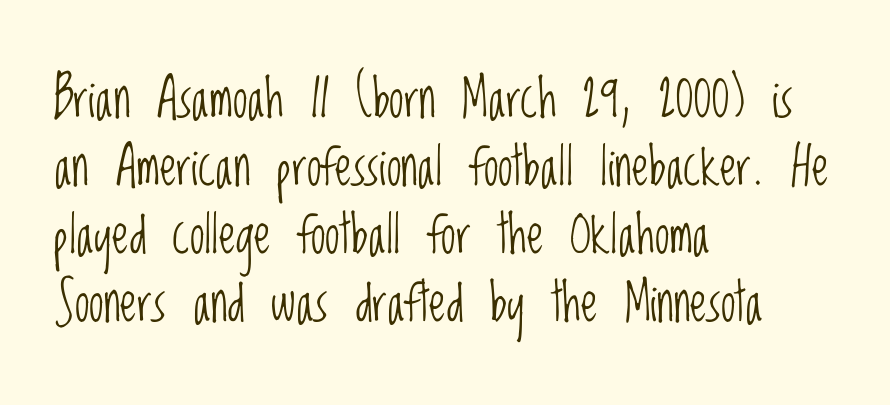
Q: Is the text bold? A: No.
Q: Is the text italic (slanted)? A: No, it is upright.
Q: Is the typeface a serif or a sans-serif typeface? A: Sans-serif.
Q: Is the text underlined? A: No.
Q: How is the paragraph aligned? A: Left-aligned.
Q: Is the spacing between letters normal or unusually wide? A: Normal.
Q: Is the spacing between lines tight, normal or loose? A: Normal.
Q: Width (condensed, normal, or wide)? A: Condensed.
Q: Stroke contrast? A: Low.
Q: x-height? A: Large.
Q: Monospaced? A: No.
